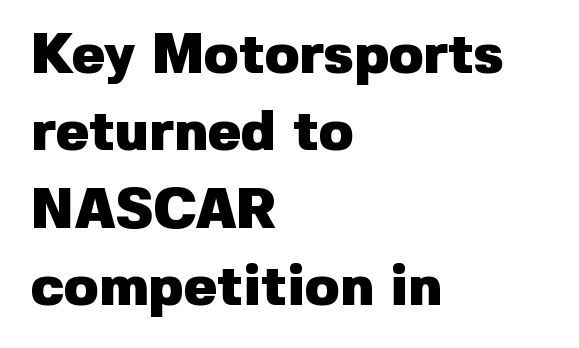
Vertical spacing — default. The paragraph has a hard left edge and a soft right edge. Rule under the text: the space is simply empty. In terms of letterform style, serifs are entirely absent. Character widths vary here, with narrow letters taking less room than wide ones. Characters remain perfectly vertical along every line.
